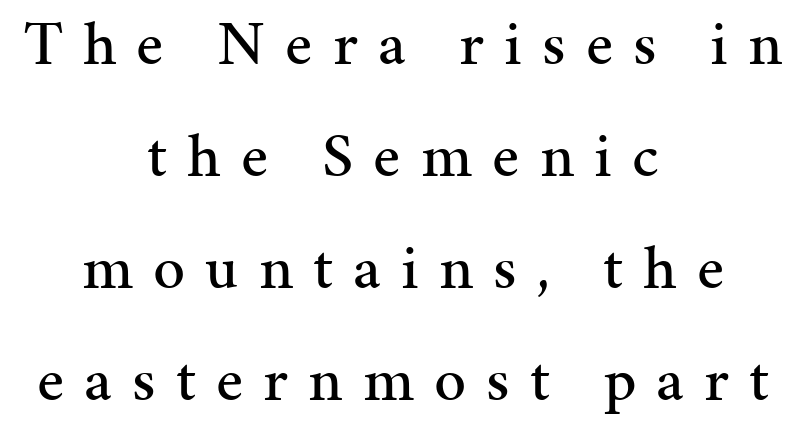
{"serif": "yes", "italic": "no", "width": "normal", "stroke_contrast": "medium", "x_height": "medium", "monospaced": "no", "underline": "no", "align": "center", "line_spacing_ratio": 1.78, "letter_spacing": "wide", "letter_spacing_em": 0.32, "glyph_px": 63}
